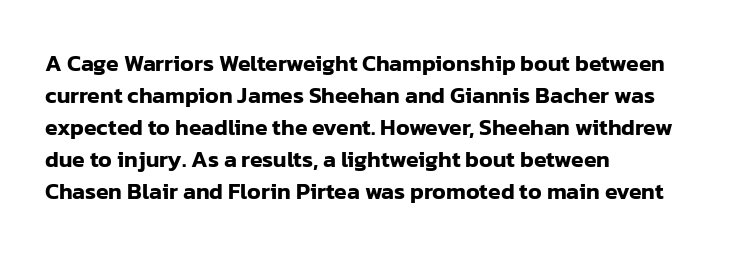
These lines are set flush left with a ragged right edge. Nope, not italic — everything's standing straight. Observe the ordinary spacing: letters are neighbours, not strangers. Vertically, the passage feels balanced, rows spaced as you'd expect. Has an underline been added? It has not.
